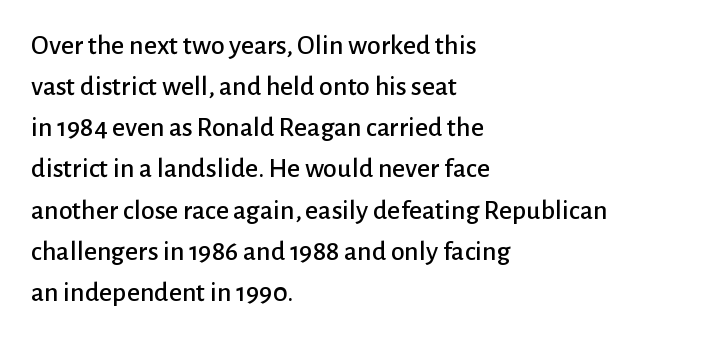
In terms of letterform style, serifs are entirely absent. This sample has the flowing, uneven cadence of proportional lettering. Ascenders rise straight up at ninety degrees. In terms of leading, this rendering sits right in the middle. Lines of text with bare space underneath.
